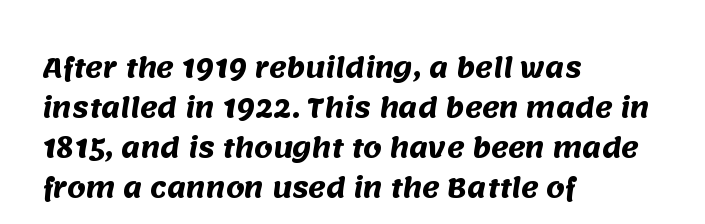
The image shows 26 px bold type; set left-aligned, normal line spacing (1.54x), normal letter spacing, not underlined.
